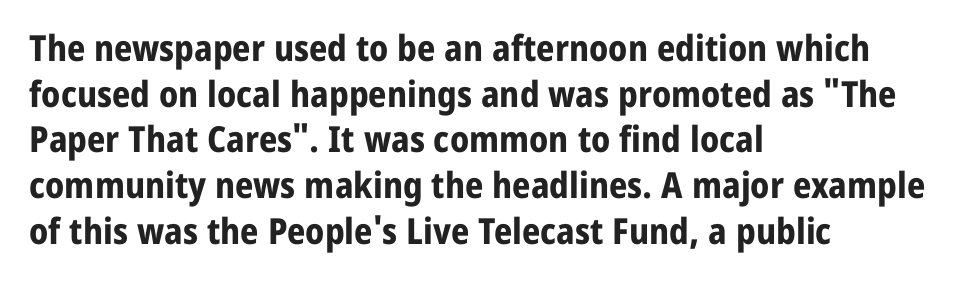
Look at the tracking — it's just the regular setting, nothing added. The glyphs are unaccompanied by any horizontal stroke below them. These lines are rendered in a variable-pitch font. The passage is arranged the way most books set body copy — flush left. Posture: straight, roman, zero tilt.
